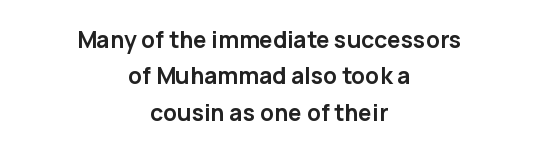
Nobody touched the tracking dial on this one. Style check: upright. These lines stack symmetrically, like a column narrowing and widening about its center. Pretty heavy lettering here — definitely bold. Only glyphs here, with clear space below each row. Honestly, the row spacing looks completely unremarkable.
